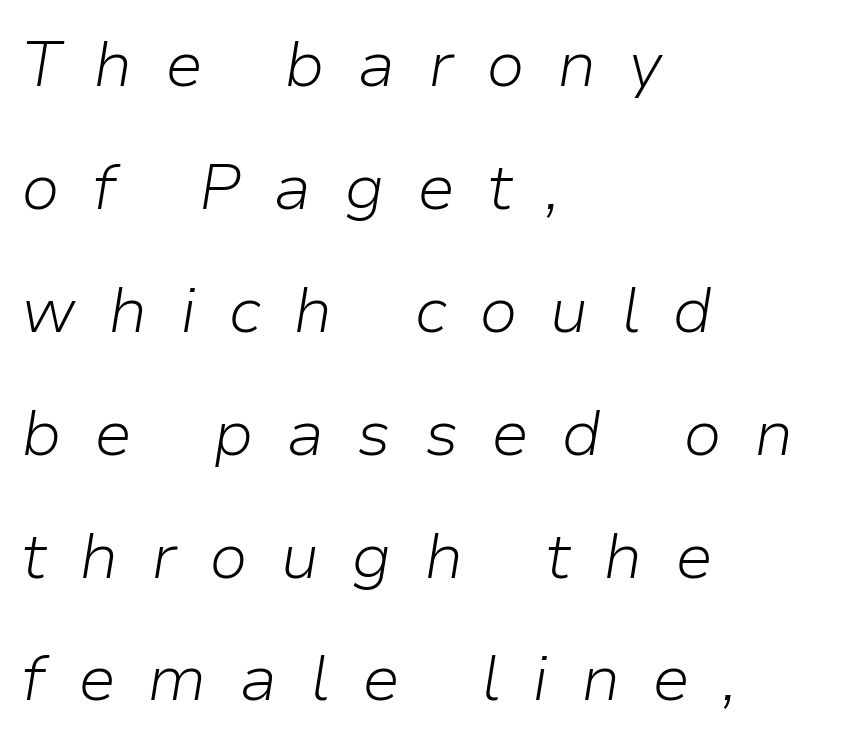
The image shows 64 px light type, italic (leaning right); set left-aligned, loose line spacing (1.92x), unusually wide letter spacing (+0.5 em), not underlined; low stroke contrast and a medium x-height.
